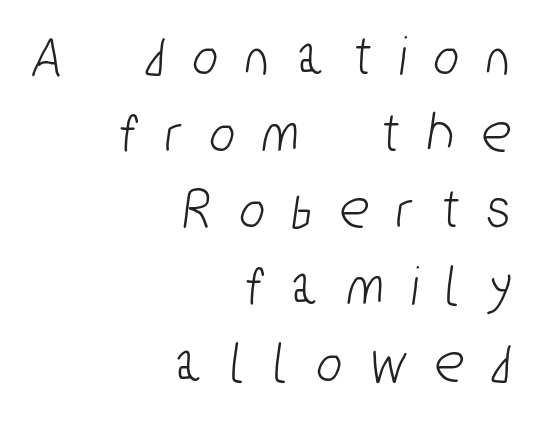
{"serif": "no", "width": "condensed", "stroke_contrast": "low", "x_height": "medium", "monospaced": "no", "underline": "no", "align": "right", "line_spacing": "normal", "line_spacing_ratio": 1.3, "letter_spacing": "wide", "letter_spacing_em": 0.49, "glyph_px": 59}
